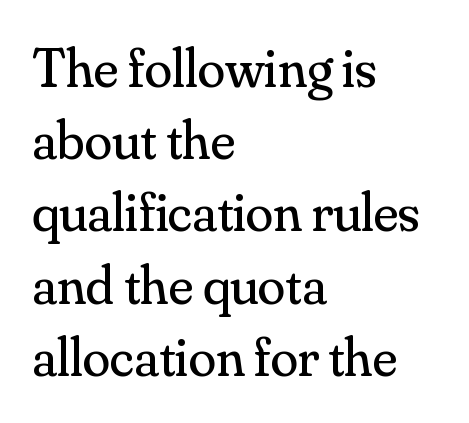
The image shows 56 px regular-weight serif type, upright; set left-aligned, normal line spacing (1.29x), normal letter spacing, not underlined; medium stroke contrast and a small x-height.
